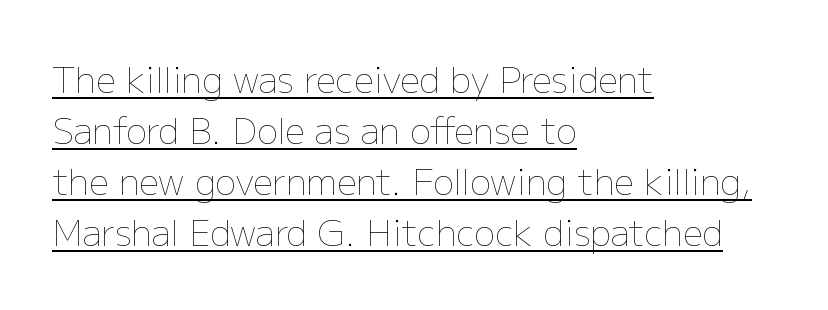
Q: Is the text bold? A: No.
Q: Is the text italic (slanted)? A: No, it is upright.
Q: Is the text underlined? A: Yes.
Q: How is the paragraph aligned? A: Left-aligned.
Q: Is the spacing between letters normal or unusually wide? A: Normal.
Q: Is the spacing between lines tight, normal or loose? A: Normal.
Q: Width (condensed, normal, or wide)? A: Normal.
Q: Stroke contrast? A: Low.
Q: x-height? A: Medium.
Q: Monospaced? A: No.
